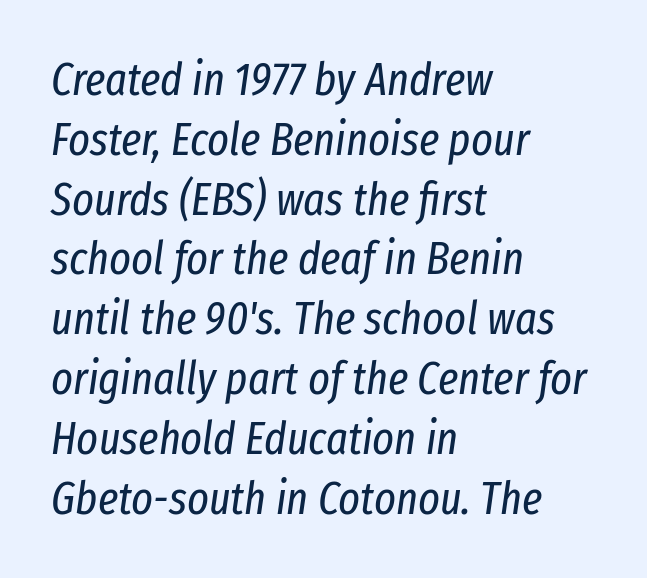
Q: Is the text bold? A: No.
Q: Is the text italic (slanted)? A: Yes, it leans right by about 8 degrees.
Q: Is the text underlined? A: No.
Q: How is the paragraph aligned? A: Left-aligned.
Q: Is the spacing between letters normal or unusually wide? A: Normal.
Q: Is the spacing between lines tight, normal or loose? A: Normal.
Q: Width (condensed, normal, or wide)? A: Condensed.
Q: Stroke contrast? A: Low.
Q: x-height? A: Medium.
Q: Monospaced? A: No.
